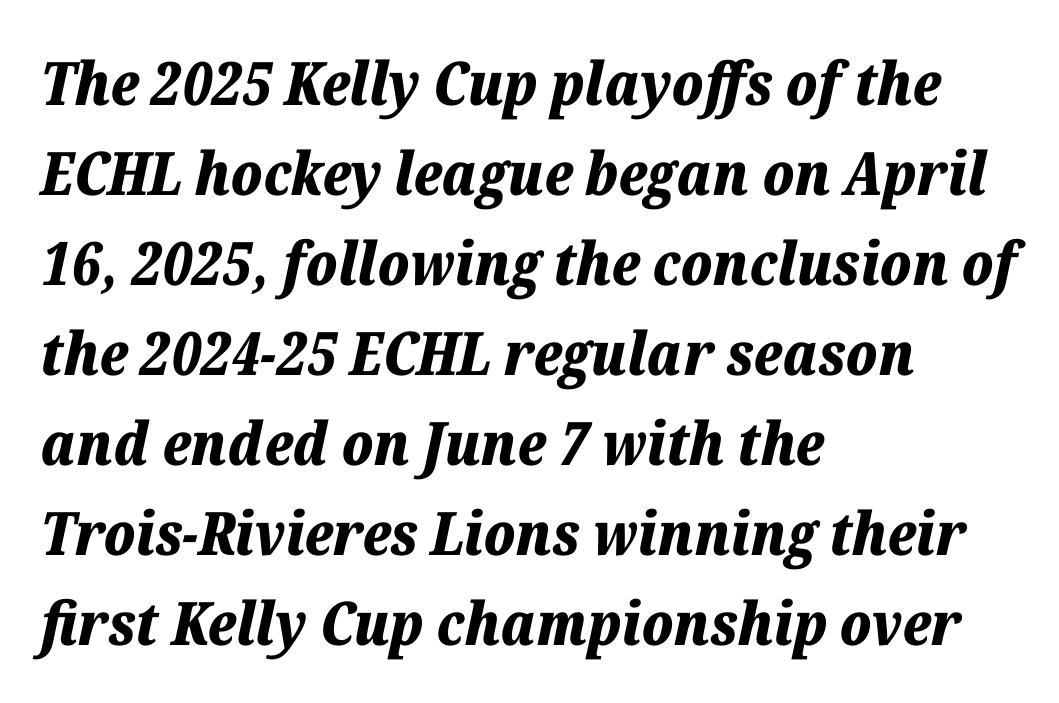
Q: Is the text bold? A: Yes.
Q: Is the text italic (slanted)? A: Yes, it leans right by about 12 degrees.
Q: Is the text underlined? A: No.
Q: How is the paragraph aligned? A: Left-aligned.
Q: Is the spacing between letters normal or unusually wide? A: Normal.
Q: Is the spacing between lines tight, normal or loose? A: Normal.
Q: Width (condensed, normal, or wide)? A: Normal.
Q: Stroke contrast? A: Low.
Q: x-height? A: Medium.
Q: Monospaced? A: No.
